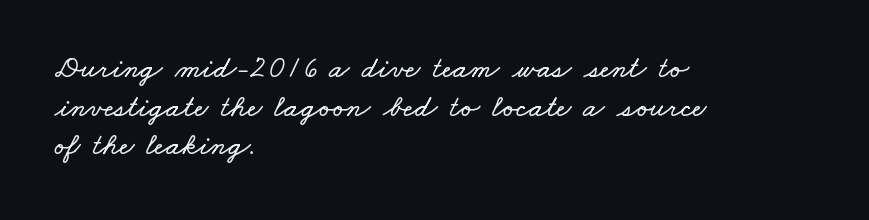
Q: Is the text underlined? A: No.
Q: How is the paragraph aligned? A: Left-aligned.
Q: Is the spacing between letters normal or unusually wide? A: Normal.
Q: Is the spacing between lines tight, normal or loose? A: Normal.
Q: Width (condensed, normal, or wide)? A: Wide.
Q: Stroke contrast? A: Low.
Q: x-height? A: Small.
Q: Monospaced? A: No.
